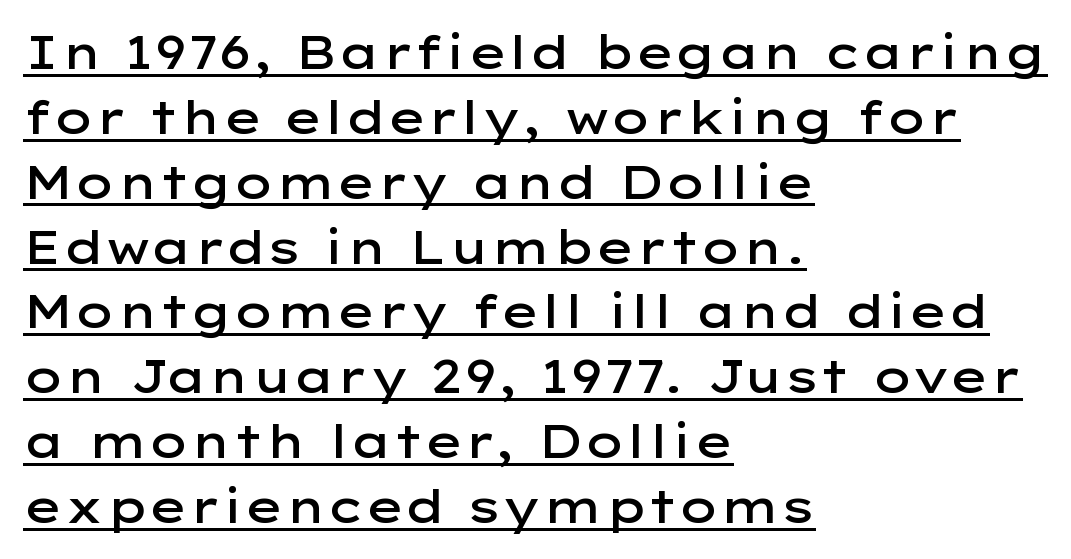
The specimen reads as upright at a glance. Examine the stroke ends and you'll find no serifs. Honestly, the row spacing looks completely unremarkable. The rendering uses natural spacing where letterforms have individual widths.
